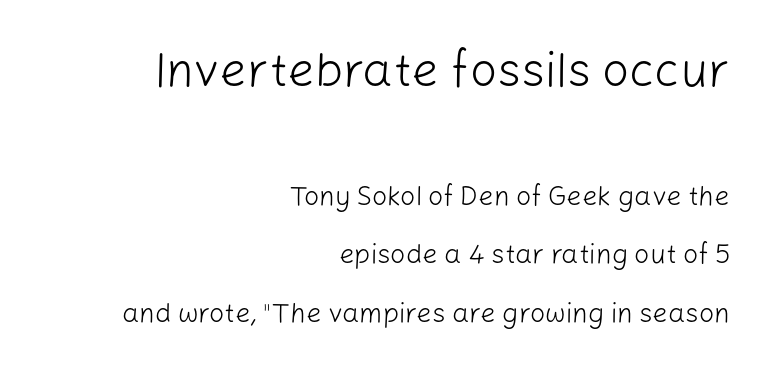
The weight would be labelled regular, book, light, or lighter still. Looks like regular typesetting: each glyph gets only the width it needs. Type style note: lacks serifs. Bigger letters appear in the top chunk; the bottom chunk is reduced. Compared with typical body copy, the letter spacing here is the same. This block would shrink considerably if given ordinary leading; it's expanded now.
